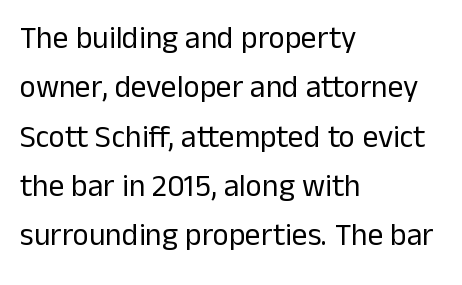
{"serif": "no", "italic": "no", "bold": "no", "weight": "regular", "width": "normal", "stroke_contrast": "low", "x_height": "medium", "monospaced": "no", "underline": "no", "align": "left", "line_spacing": "normal", "line_spacing_ratio": 1.59, "letter_spacing": "normal", "letter_spacing_em": 0.0, "glyph_px": 31}
